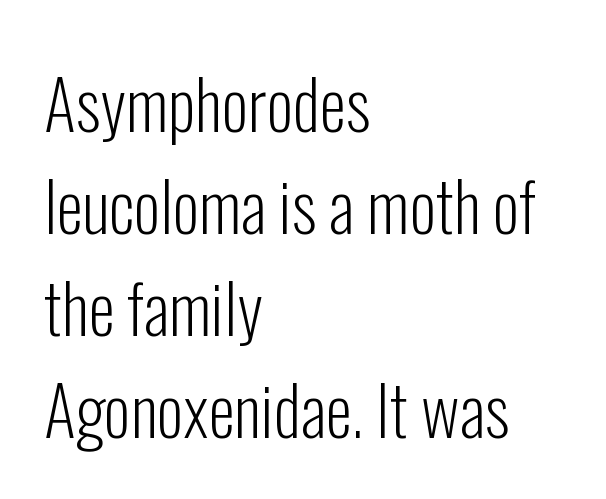
Is this a sans? Yes — the strokes have no serifs. Reading down the block, your eye returns to a fixed left position each line. Rendered with straight, roman letterforms. Clear beneath every line of the passage. Inter-character spacing is left at the font's built-in metrics. Think of a printed novel: that variable character pitch is what you see here.
